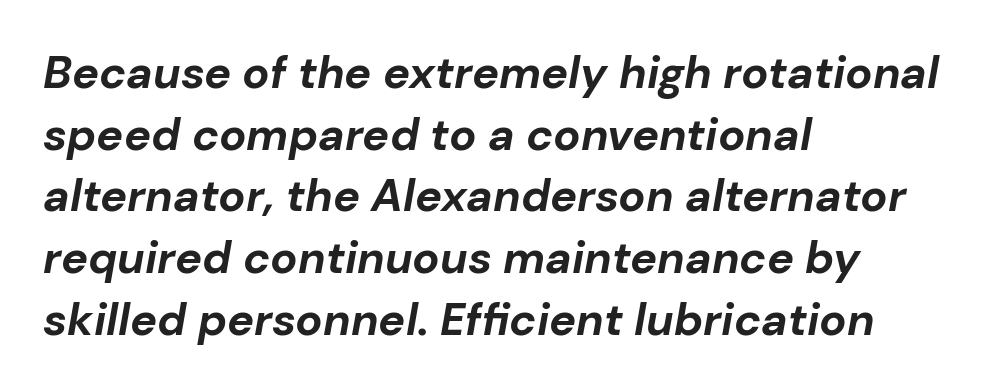
{"italic": "yes", "lean": "right", "slant_degrees": 10, "bold": "yes", "weight": "bold", "width": "normal", "stroke_contrast": "low", "x_height": "medium", "monospaced": "no", "underline": "no", "align": "left", "line_spacing": "normal", "line_spacing_ratio": 1.37, "letter_spacing": "normal", "letter_spacing_em": 0.0, "glyph_px": 45}
